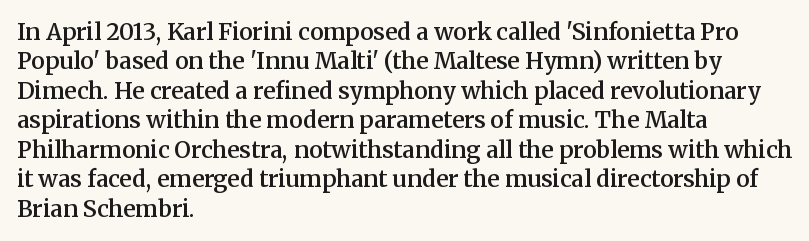
The image shows 23 px text type, upright; set left-aligned, normal line spacing (1.28x), normal letter spacing, not underlined.
